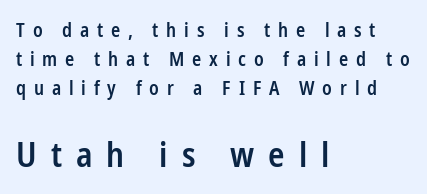
The type is letterspaced generously, with wide tracking. These lines are composed in type without serifs. A normal amount of white space separates one row of letters from the next. Stems and bowls a touch heavier than normal — semibold. If you drew a line through each stem, it would be perfectly vertical.
